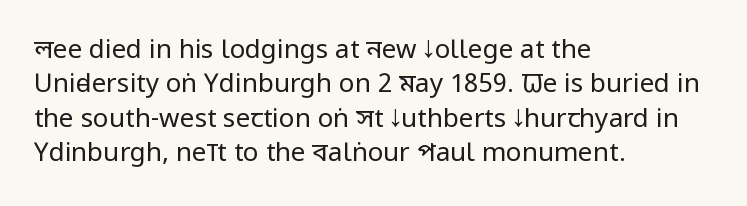
Leftover space on each line is placed entirely after the last word. Notice how the stems are strictly vertical — no italics here. The rendering uses a moderate line-height, typical for paragraphs. Underlining? Definitely not there. A light-to-regular cut is what we see here.
